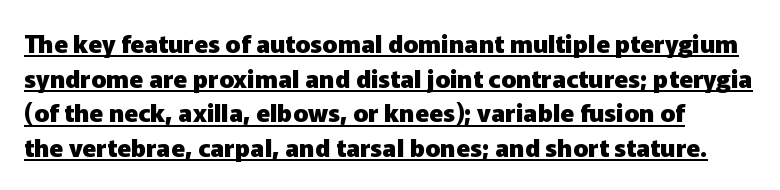
{"italic": "no", "bold": "yes", "underline": "yes", "line_spacing": "normal", "line_spacing_ratio": 1.39, "letter_spacing": "normal", "letter_spacing_em": 0.0, "glyph_px": 25}
